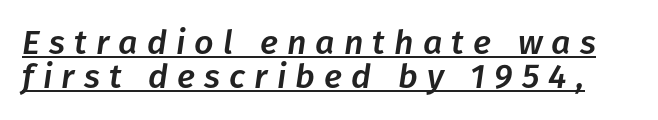
There is plenty of visible air inserted between adjacent glyphs. Slanted lettering throughout. The rendering uses the underline text-decoration. The rendering uses natural spacing where letterforms have individual widths.
